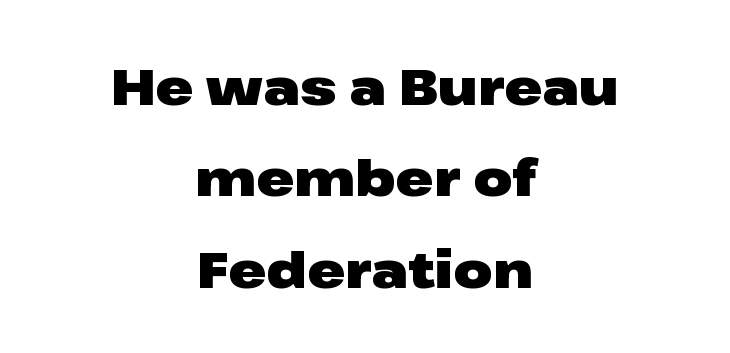
Q: Is the text bold? A: Yes.
Q: Is the text italic (slanted)? A: No, it is upright.
Q: Is the typeface a serif or a sans-serif typeface? A: Sans-serif.
Q: Is the text underlined? A: No.
Q: How is the paragraph aligned? A: Centered.
Q: Is the spacing between letters normal or unusually wide? A: Normal.
Q: Width (condensed, normal, or wide)? A: Wide.
Q: Stroke contrast? A: Low.
Q: x-height? A: Medium.
Q: Monospaced? A: No.
